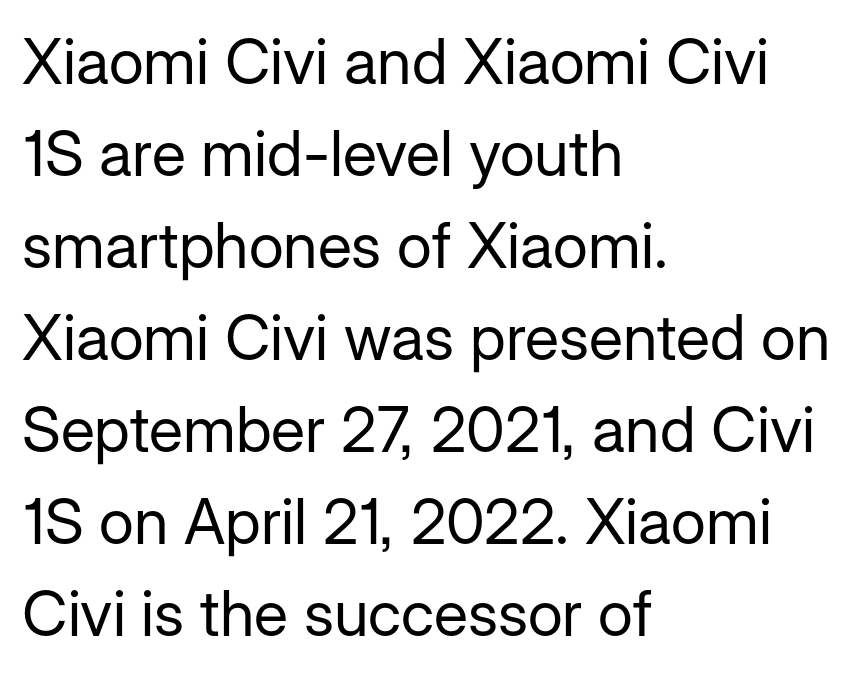
The image shows 63 px regular-weight sans-serif type, upright; set left-aligned, normal line spacing (1.46x), normal letter spacing, not underlined; low stroke contrast and a medium x-height.
